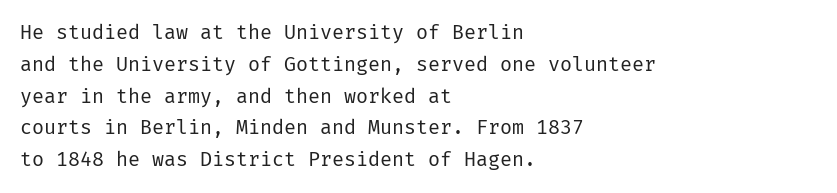
This is not heavy type; no bold has been used. Tracking here is standard; glyphs follow each other at the usual distance. Horizontal bands of white between lines are of average thickness. Underlining? Definitely not there. A student would call this left alignment; a typographer would say flush left, rag right.
